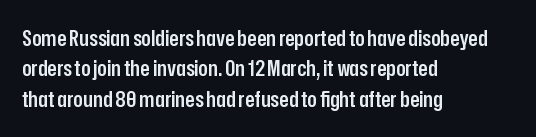
{"italic": "no", "bold": "semi", "underline": "no", "align": "left", "line_spacing": "normal", "line_spacing_ratio": 1.38, "letter_spacing": "normal", "letter_spacing_em": 0.0, "glyph_px": 22}
